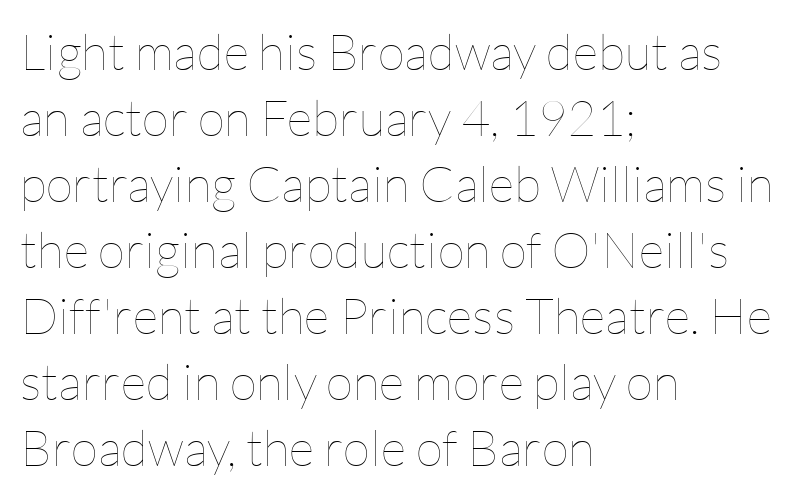
Q: Is the text bold? A: No.
Q: Is the text italic (slanted)? A: No, it is upright.
Q: Is the text underlined? A: No.
Q: How is the paragraph aligned? A: Left-aligned.
Q: Is the spacing between letters normal or unusually wide? A: Normal.
Q: Is the spacing between lines tight, normal or loose? A: Normal.
Q: Width (condensed, normal, or wide)? A: Normal.
Q: Stroke contrast? A: Low.
Q: x-height? A: Medium.
Q: Monospaced? A: No.
